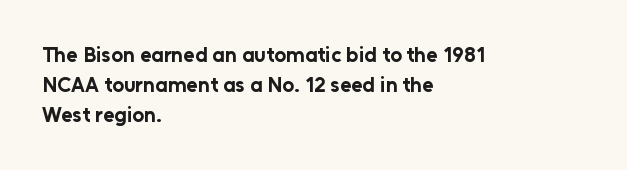
A bare baseline throughout the passage. Heavy-handed strokes throughout: this text is bold. Style check: upright. The setting favours the left margin, as ordinary paragraphs usually do. How are the letters spaced? Ordinarily, with no added tracking.
